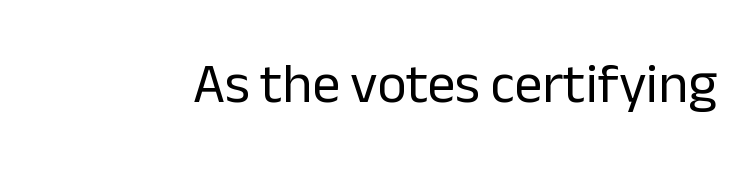
Check where the strokes stop: nothing finishes them off — pure sans. The rendering keeps characters at their native spacing. Lines of text with bare space underneath. No extra ink here — the face is not bold. You could not count columns in this text — the font is proportionally spaced. The axis of the letterforms is exactly vertical.
